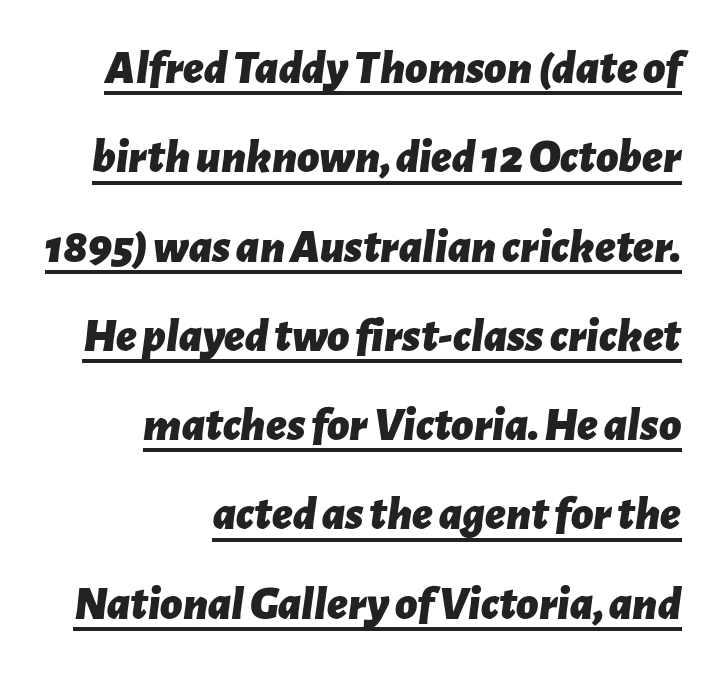
Q: Is the text bold? A: Yes.
Q: Is the text italic (slanted)? A: Yes, it leans right by about 7 degrees.
Q: Is the text underlined? A: Yes.
Q: How is the paragraph aligned? A: Right-aligned.
Q: Is the spacing between letters normal or unusually wide? A: Normal.
Q: Width (condensed, normal, or wide)? A: Normal.
Q: Stroke contrast? A: Low.
Q: x-height? A: Medium.
Q: Monospaced? A: No.
